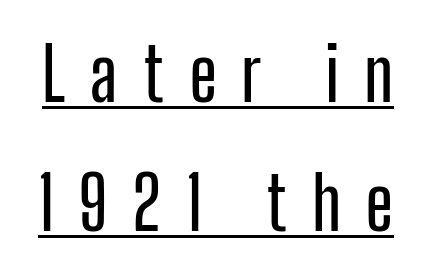
The image shows 73 px condensed sans-serif type, upright; set line spacing 1.77x, unusually wide letter spacing (+0.33 em), underlined; low stroke contrast and a medium x-height.
